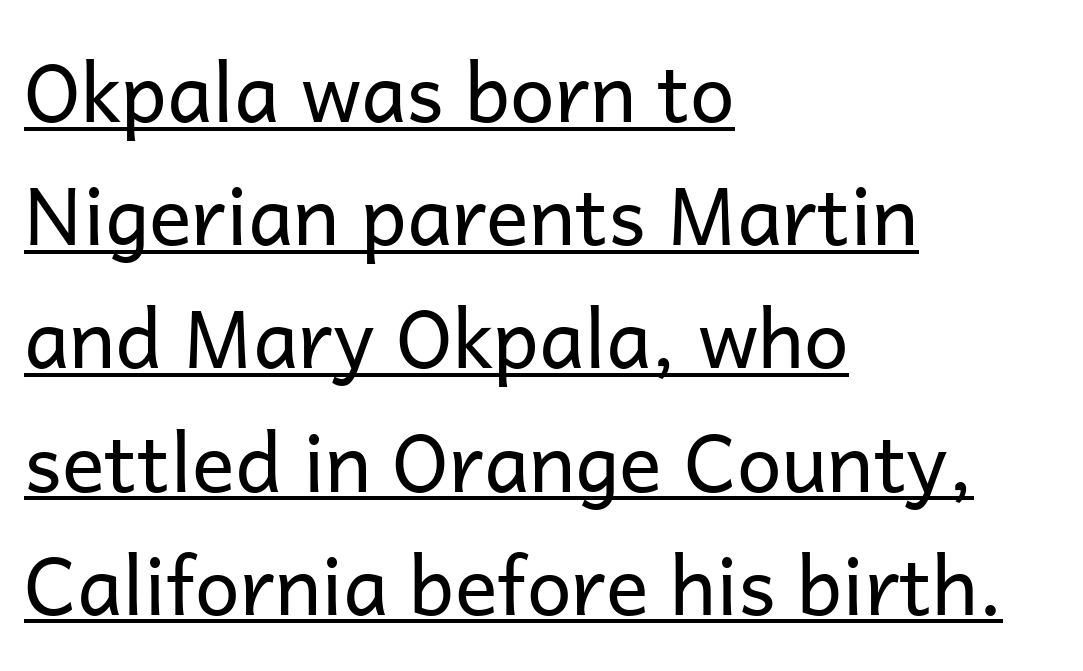
{"serif": "no", "italic": "no", "bold": "no", "weight": "regular", "width": "normal", "stroke_contrast": "low", "x_height": "medium", "monospaced": "no", "underline": "yes", "align": "left", "line_spacing": "normal", "line_spacing_ratio": 1.54, "letter_spacing": "normal", "letter_spacing_em": 0.0, "glyph_px": 80}
